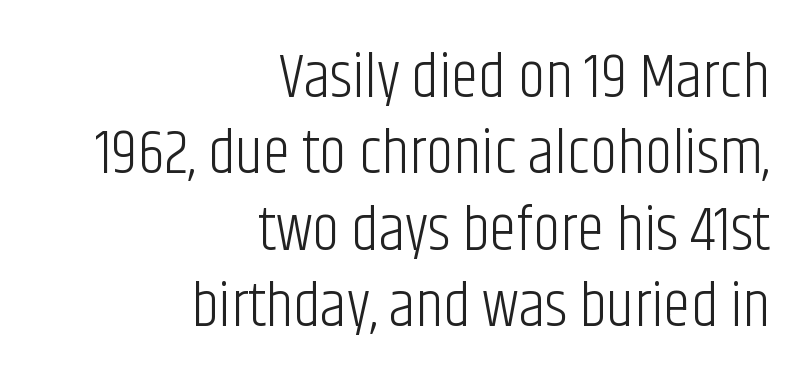
Serifs: no, the terminals of the letterforms are clean. Character widths vary here, with narrow letters taking less room than wide ones. Horizontal alignment here is rightward, an uncommon choice for prose. Ordinary non-slanted type is in use. The typeface has the unassuming heft of standard copy or less.
